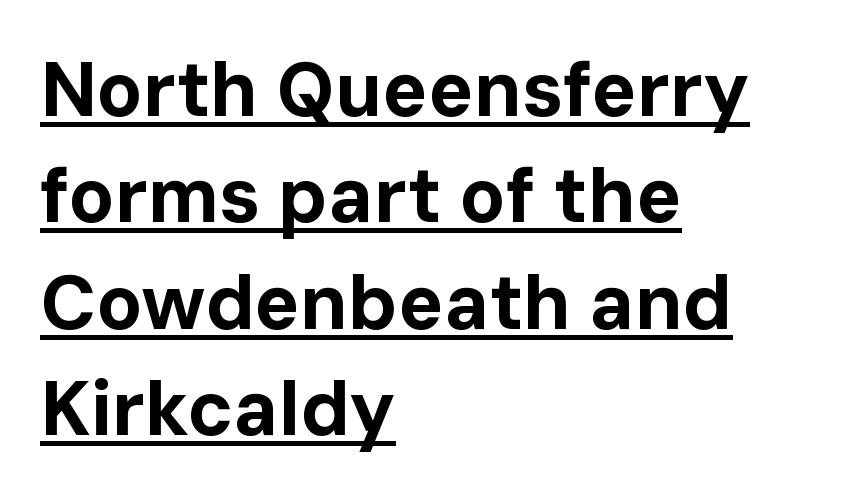
The image shows 76 px bold sans-serif type, upright; set left-aligned, normal line spacing (1.4x), normal letter spacing, underlined; low stroke contrast and a medium x-height.
